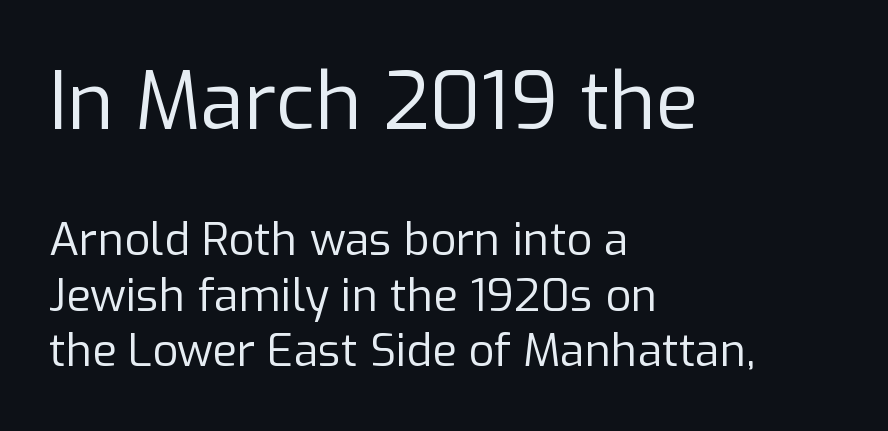
Notice how the stems are strictly vertical — no italics here. Grotesque or geometric, the face here clearly has no serifs. Stems here are at most as thick as an everyday book face. The ragged edge is on the right, which tells us the setting is flush left. Honestly, there is no underline to notice here at all.
